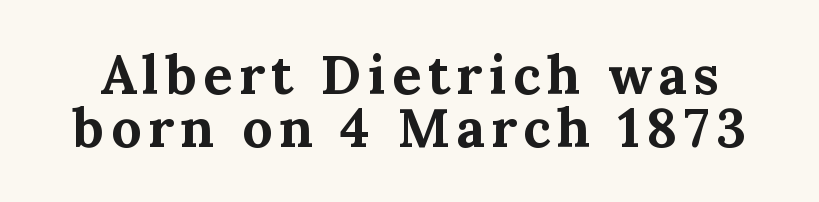
The image shows 54 px bold serif type, upright; set tight line spacing (0.99x), not underlined; medium stroke contrast and a medium x-height.
